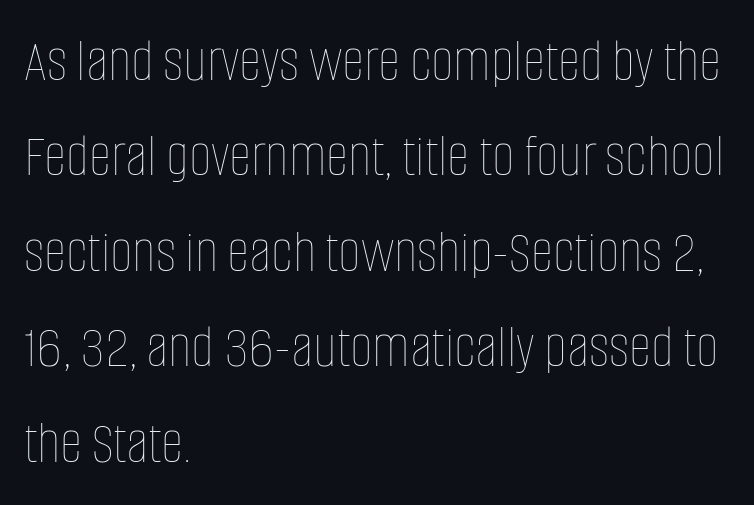
{"italic": "no", "bold": "no", "weight": "thin", "width": "condensed", "stroke_contrast": "low", "x_height": "large", "monospaced": "no", "underline": "no", "align": "left", "line_spacing": "normal", "line_spacing_ratio": 1.54, "letter_spacing": "normal", "letter_spacing_em": 0.0, "glyph_px": 62}
